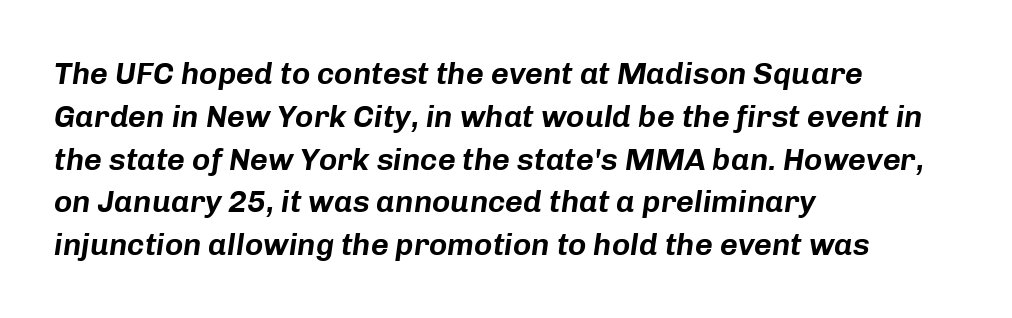
The image shows 31 px text type, italic (leaning right); set left-aligned, normal line spacing (1.38x), normal letter spacing, not underlined; low stroke contrast and a medium x-height.
